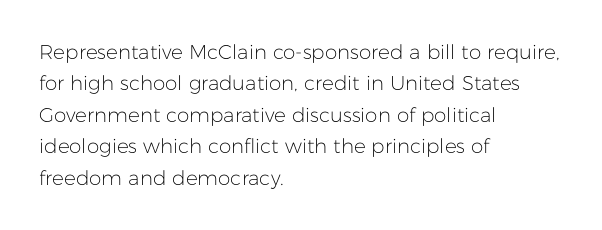
The image shows 20 px text type, upright; set left-aligned, normal line spacing (1.57x), normal letter spacing, not underlined.
